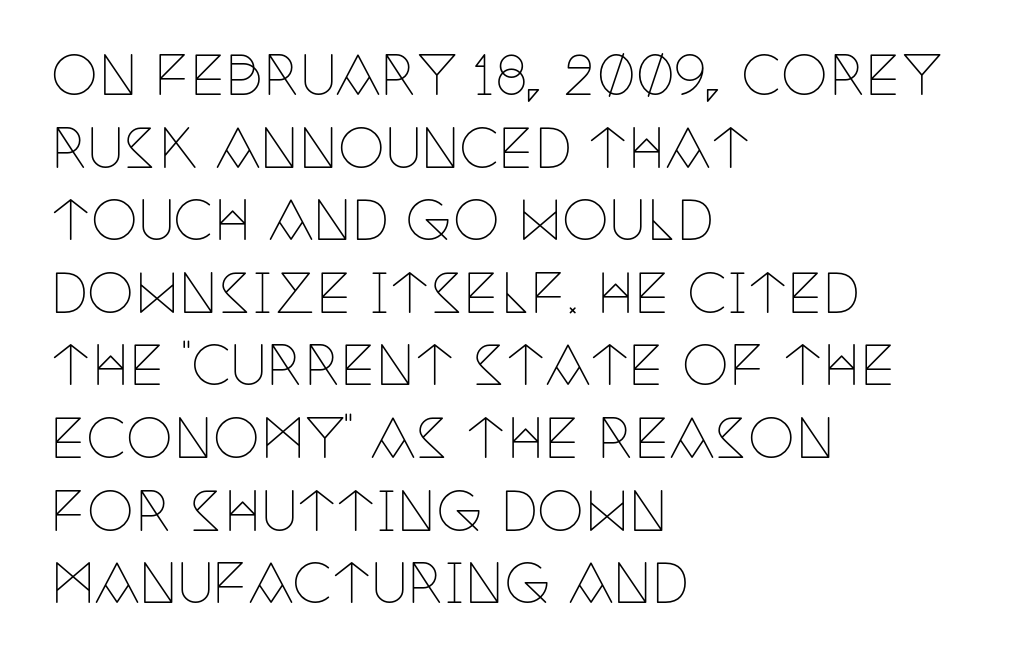
The image shows 53 px thin, condensed serif type, upright; set left-aligned, normal line spacing (1.37x), normal letter spacing, not underlined; low stroke contrast and a large x-height.
